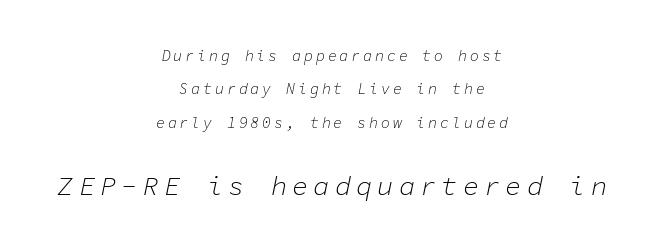
{"italic": "yes", "lean": "right", "slant_degrees": 11, "bold": "no", "underline": "no", "align": "center", "line_spacing": "loose", "line_spacing_ratio": 2.23, "larger_block": "second", "size_ratio": 1.8, "glyph_px": 27}
